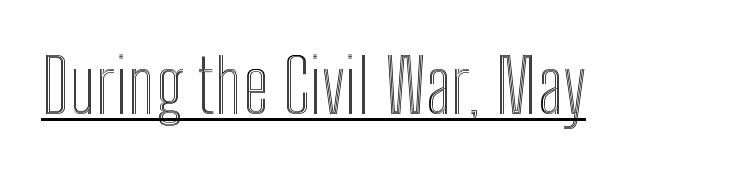
The image shows 74 px condensed type, upright; set normal letter spacing, underlined; a medium x-height.
